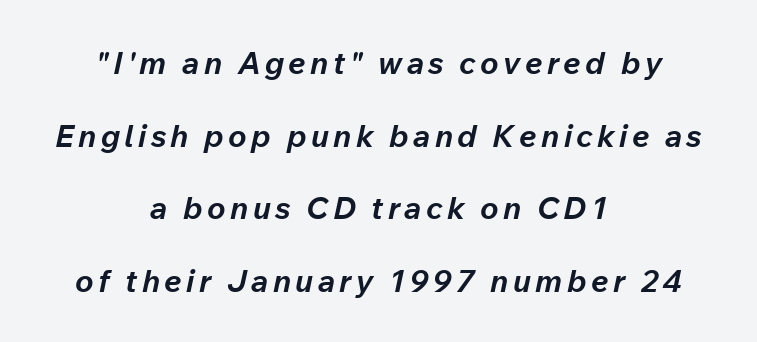
The gap between lines stays unmarked. Its strokes are broad and dark, the hallmark of bold type. Do the characters align in a grid? No, the font is proportional. The passage is arranged like a title page — every line centered. You could fit nearly another row in the gap between these rows. The text carries the slant typical of an italic or oblique font.
